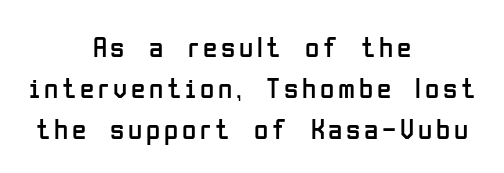
What's the leading like? Ordinary, nothing unusual. This sample is center-justified, so both line endings float freely. This sample has the flowing, uneven cadence of proportional lettering. Type without underlining.
